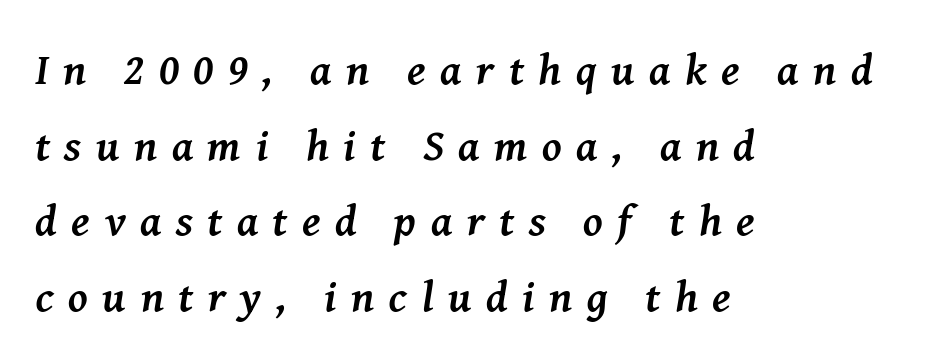
{"serif": "yes", "italic": "yes", "lean": "right", "slant_degrees": 8, "bold": "yes", "weight": "semibold", "width": "normal", "stroke_contrast": "medium", "x_height": "medium", "monospaced": "no", "underline": "no", "align": "left", "line_spacing_ratio": 1.72, "letter_spacing": "wide", "letter_spacing_em": 0.33, "glyph_px": 44}
